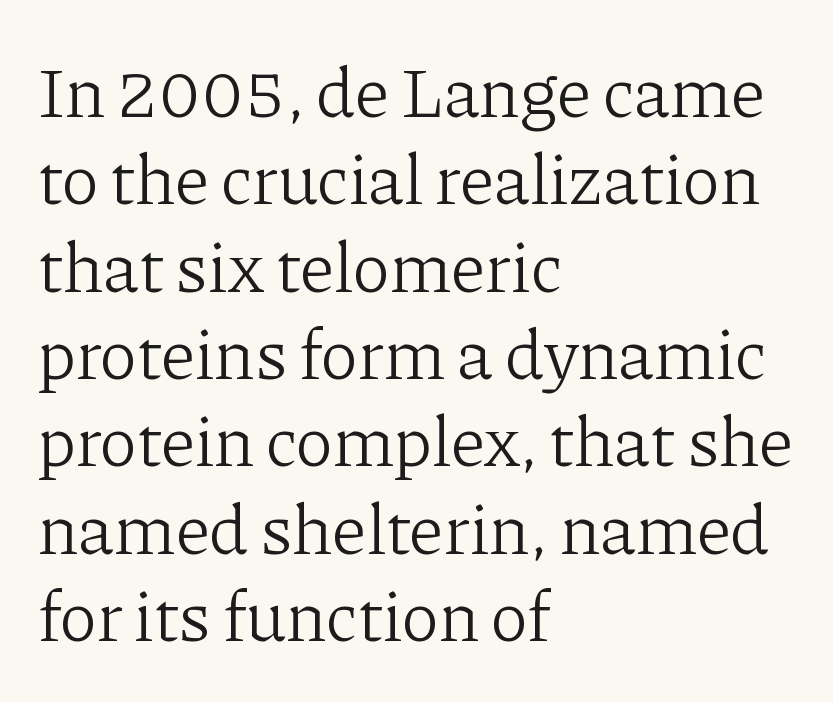
{"serif": "yes", "italic": "no", "bold": "no", "weight": "light", "width": "normal", "stroke_contrast": "low", "x_height": "medium", "monospaced": "no", "underline": "no", "align": "left", "line_spacing_ratio": 1.23, "letter_spacing": "normal", "letter_spacing_em": 0.0, "glyph_px": 71}
